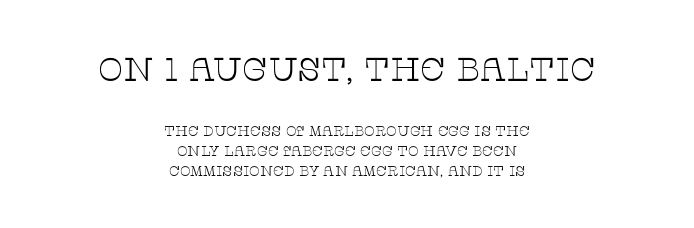
Typographically, this falls in the serif category. Do the characters align in a grid? No, the font is proportional. The lettering stays uniformly vertical, giving the passage a roman look. Notice how the passage keeps no hard edge, just a central spine.
